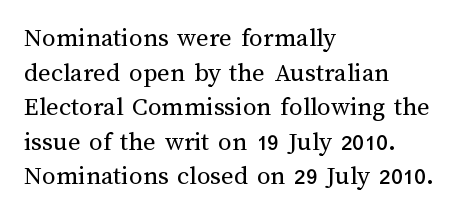
The image shows 27 px text type, upright; set left-aligned, normal line spacing (1.28x), normal letter spacing, not underlined.
